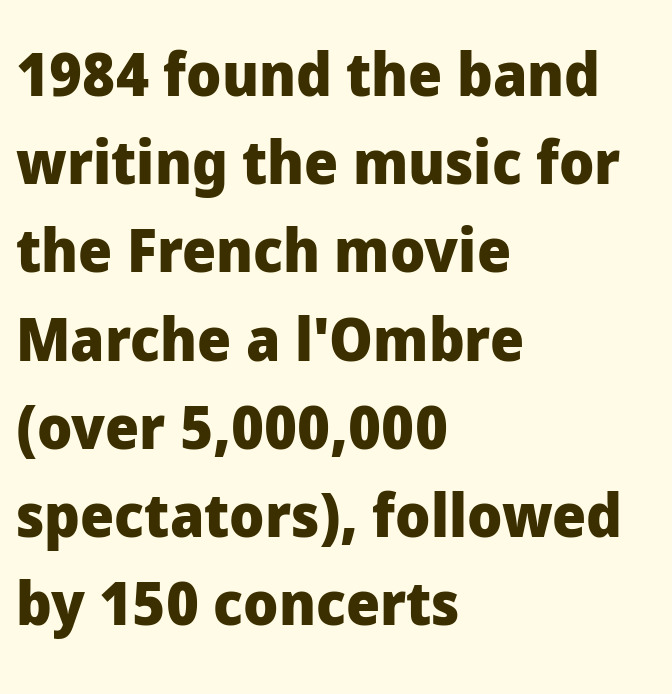
{"serif": "no", "italic": "no", "bold": "yes", "weight": "heavy", "width": "normal", "stroke_contrast": "low", "x_height": "medium", "monospaced": "no", "underline": "no", "align": "left", "line_spacing": "normal", "line_spacing_ratio": 1.47, "letter_spacing": "normal", "letter_spacing_em": 0.0, "glyph_px": 60}
